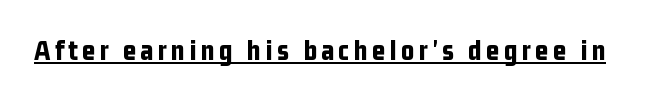
Q: Is the text bold? A: Yes.
Q: Is the text italic (slanted)? A: No, it is upright.
Q: Is the typeface a serif or a sans-serif typeface? A: Sans-serif.
Q: Is the text underlined? A: Yes.
Q: Width (condensed, normal, or wide)? A: Condensed.
Q: Stroke contrast? A: Low.
Q: x-height? A: Medium.
Q: Monospaced? A: No.
